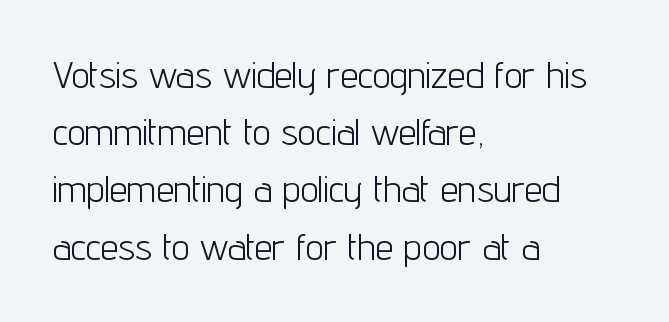
The font's upright variant was chosen for this text. Interline gaps are of average width in this sample. Here the designer chose a conventional face with non-uniform glyph widths. Unmarked baselines from the first word to the last. Vertical stems look standard width or narrower in stroke. Nothing sits at the stroke ends, so this counts as sans-serif.
